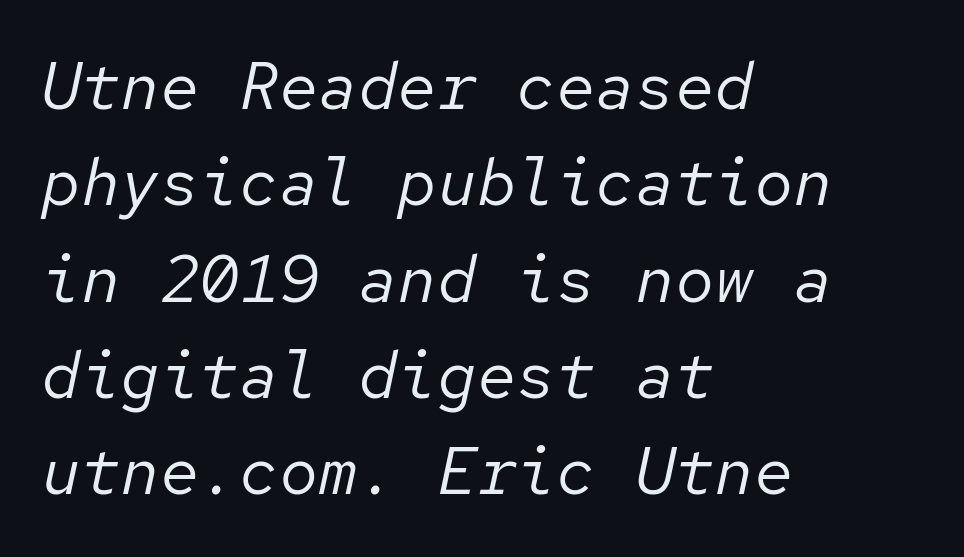
{"italic": "yes", "lean": "right", "slant_degrees": 12, "bold": "no", "weight": "regular", "width": "normal", "stroke_contrast": "low", "x_height": "medium", "monospaced": "yes", "underline": "no", "align": "left", "line_spacing": "normal", "line_spacing_ratio": 1.46, "letter_spacing": "normal", "letter_spacing_em": 0.0, "glyph_px": 66}
